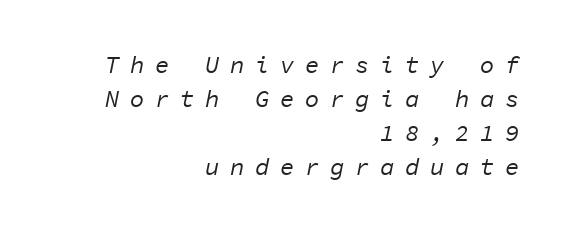
Q: Is the text bold? A: No.
Q: Is the text italic (slanted)? A: Yes, it leans right by about 11 degrees.
Q: Is the text underlined? A: No.
Q: How is the paragraph aligned? A: Right-aligned.
Q: Is the spacing between letters normal or unusually wide? A: Unusually wide.
Q: Is the spacing between lines tight, normal or loose? A: Normal.
